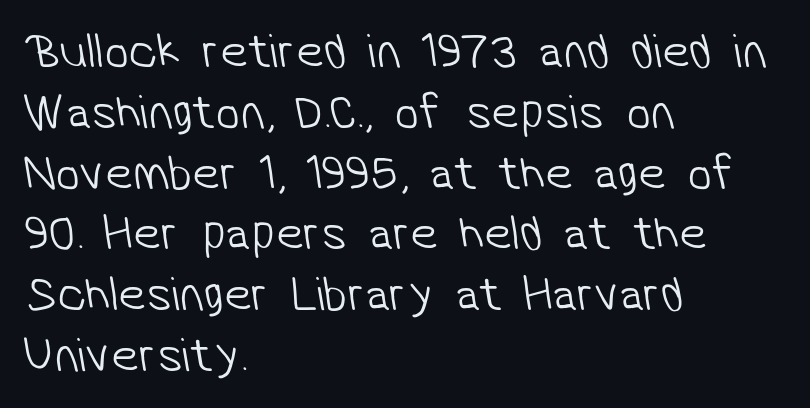
The image shows 49 px light sans-serif type; set left-aligned, line spacing 1.24x, normal letter spacing, not underlined; low stroke contrast and a medium x-height.
